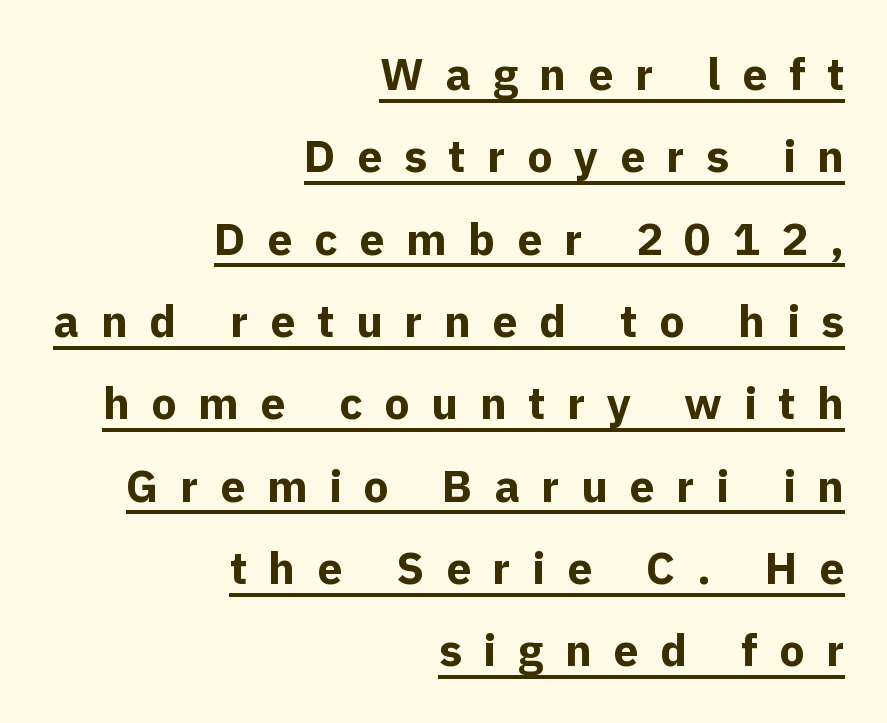
You could not count columns in this text — the font is proportionally spaced. The rendering uses the underline text-decoration. Posture: vertical. Display-style spreading of the glyphs; the letterfit is very open. A typesetter would label this face a sans.
